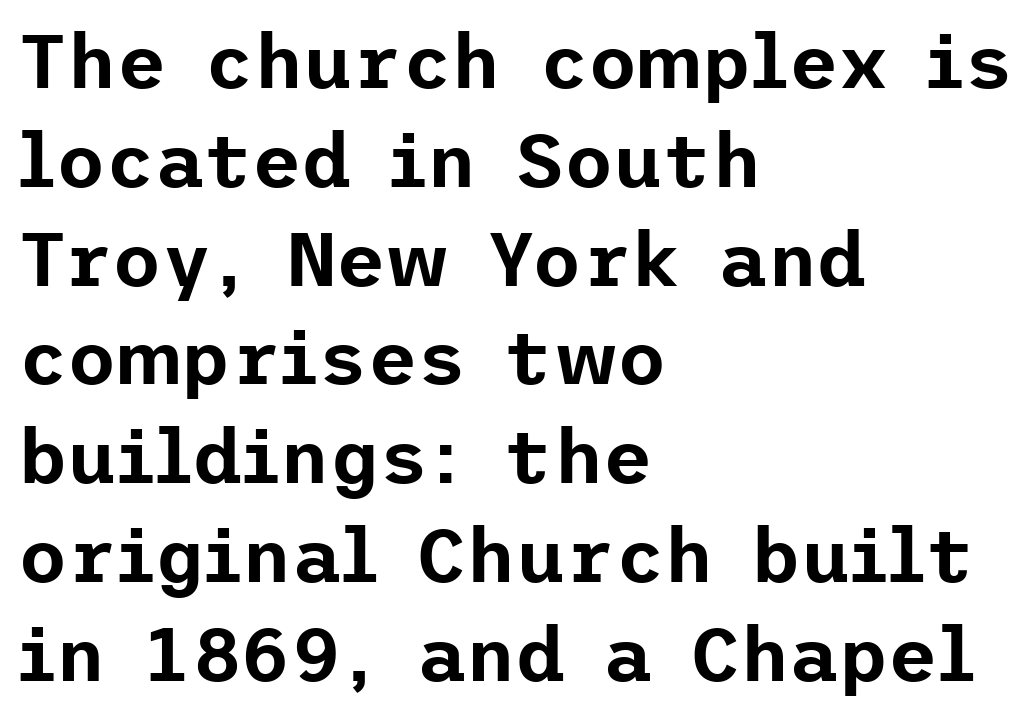
Letters rest on an invisible, unmarked baseline. Designer's note — italics off, roman on. Where is the straight margin? On the left. Spacing between characters is what you'd get straight out of the box. The line-height multiplier appears to be the usual default.
